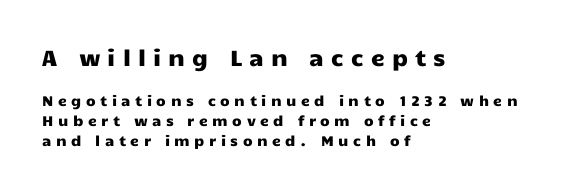
{"italic": "no", "underline": "no", "align": "left", "line_spacing": "normal", "line_spacing_ratio": 1.4, "letter_spacing": "wide", "letter_spacing_em": 0.32, "larger_block": "first", "size_ratio": 1.57, "glyph_px": 22}
